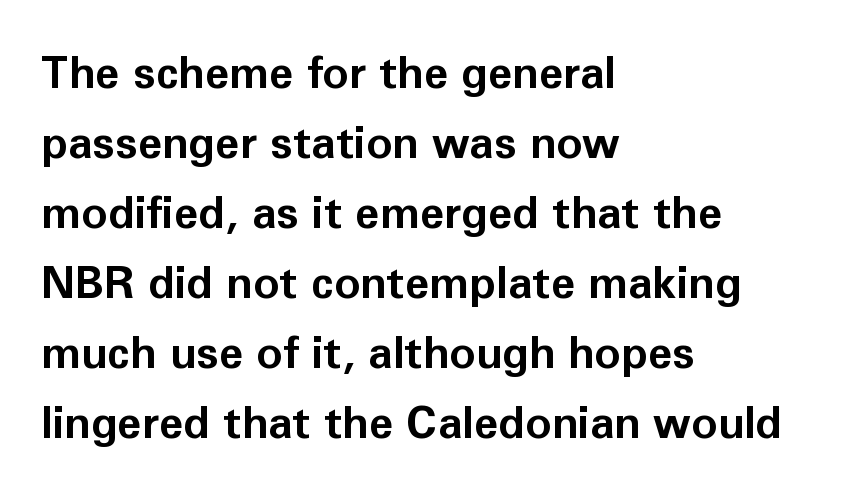
This sample has the flowing, uneven cadence of proportional lettering. These lines are set flush left with a ragged right edge. Students, note that the glyphs here touch the page at normal intervals. Quick note: underline off. These words are printed bold, with thick strokes throughout.
